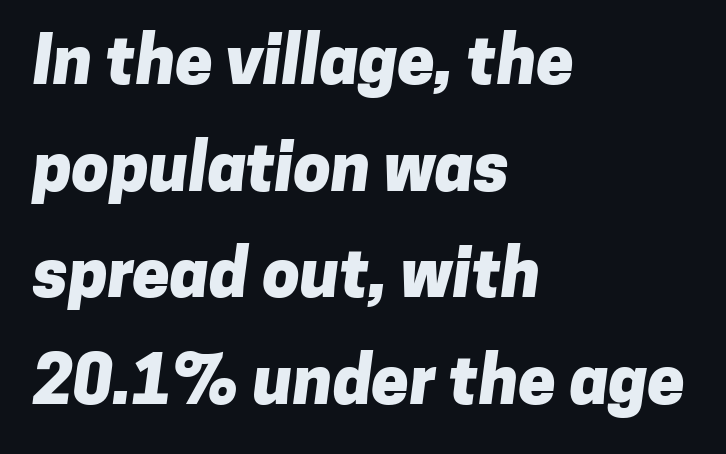
Q: Is the text bold? A: Yes.
Q: Is the typeface a serif or a sans-serif typeface? A: Sans-serif.
Q: Is the text underlined? A: No.
Q: How is the paragraph aligned? A: Left-aligned.
Q: Is the spacing between letters normal or unusually wide? A: Normal.
Q: Is the spacing between lines tight, normal or loose? A: Normal.
Q: Width (condensed, normal, or wide)? A: Normal.
Q: Stroke contrast? A: Low.
Q: x-height? A: Medium.
Q: Monospaced? A: No.
